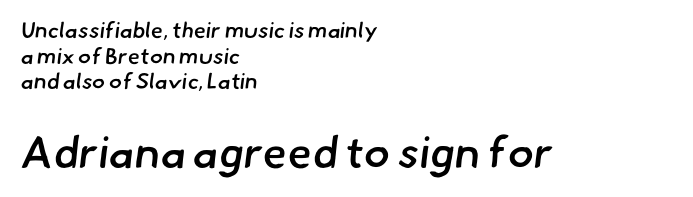
The image shows 44 px semibold sans-serif type; set left-aligned, line spacing 1.16x, normal letter spacing, not underlined; the second (bottom) block is 2.0x larger; low stroke contrast and a small x-height.
